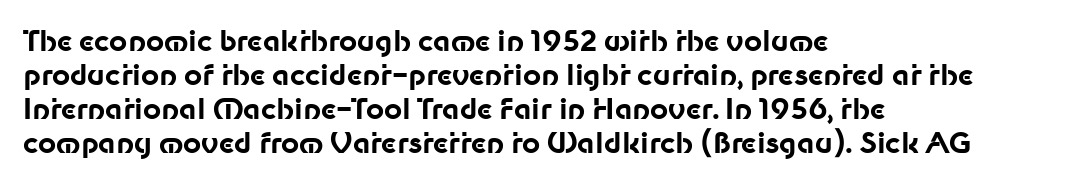
{"serif": "no", "italic": "no", "bold": "yes", "weight": "bold", "width": "normal", "stroke_contrast": "low", "x_height": "medium", "monospaced": "no", "underline": "no", "align": "left", "line_spacing_ratio": 1.21, "letter_spacing": "normal", "letter_spacing_em": 0.0, "glyph_px": 28}
